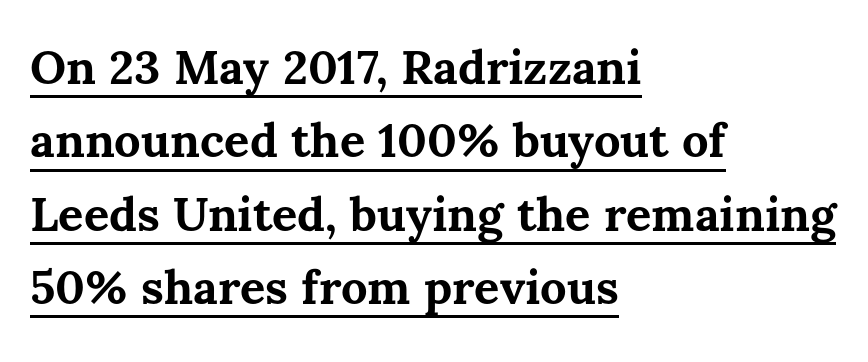
No italicization has been applied; the sample stays upright. What weight is shown? A full bold with thick strokes. The passage shown stacks its lines at a standard gap. Note the varied advance widths — an 'i' is clearly narrower than an 'm'.
